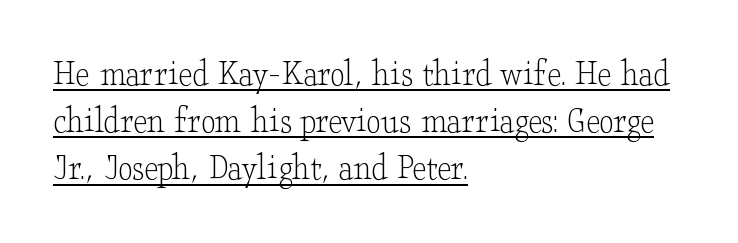
Q: Is the text bold? A: No.
Q: Is the text italic (slanted)? A: No, it is upright.
Q: Is the typeface a serif or a sans-serif typeface? A: Serif.
Q: Is the text underlined? A: Yes.
Q: How is the paragraph aligned? A: Left-aligned.
Q: Is the spacing between letters normal or unusually wide? A: Normal.
Q: Width (condensed, normal, or wide)? A: Wide.
Q: Stroke contrast? A: Low.
Q: x-height? A: Small.
Q: Monospaced? A: No.
